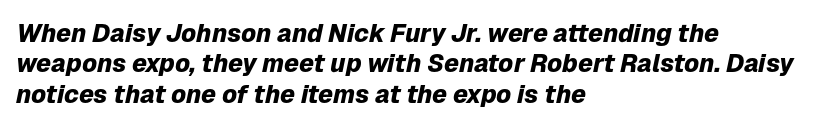
The image shows 25 px bold type, italic (leaning right); set left-aligned, line spacing 1.22x, normal letter spacing, not underlined.
